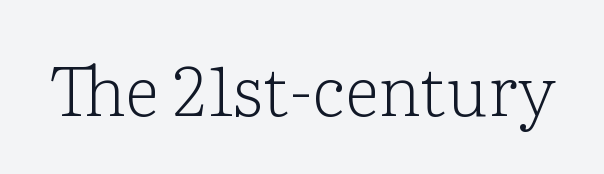
Students, note that the glyphs here touch the page at normal intervals. Looks like regular typesetting: each glyph gets only the width it needs. You can tell from the footed stems that serif type was used. Characters remain perfectly vertical along every line. Stems and bowls with no extra thickness — not bold. No word sits above an underline.
